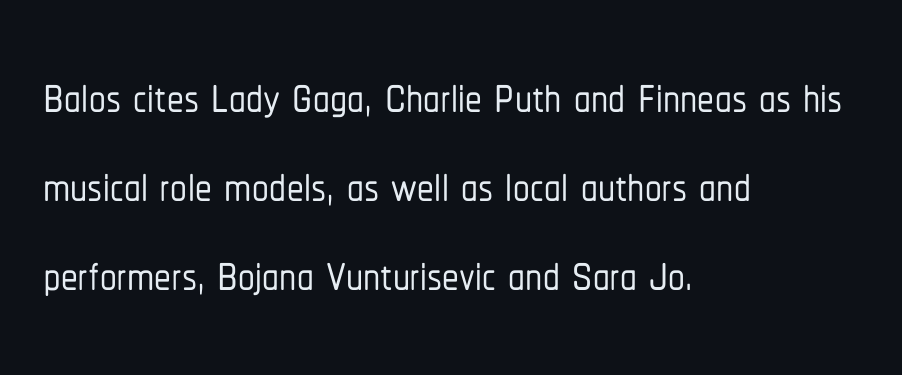
The image shows 67 px condensed sans-serif type, upright; set left-aligned, normal line spacing (1.33x), normal letter spacing, not underlined; low stroke contrast and a medium x-height.
